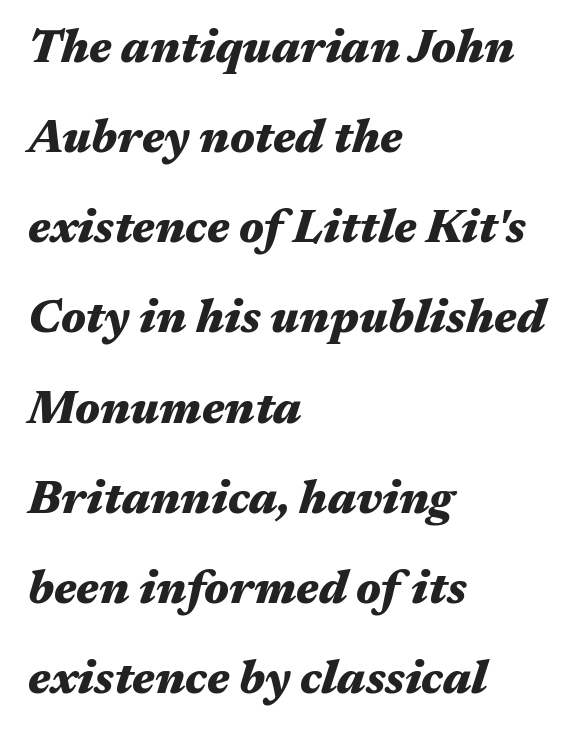
{"italic": "yes", "lean": "right", "slant_degrees": 17, "bold": "yes", "weight": "heavy", "width": "wide", "stroke_contrast": "medium", "x_height": "medium", "monospaced": "no", "underline": "no", "align": "left", "line_spacing": "loose", "line_spacing_ratio": 1.96, "letter_spacing": "normal", "letter_spacing_em": 0.0, "glyph_px": 46}
